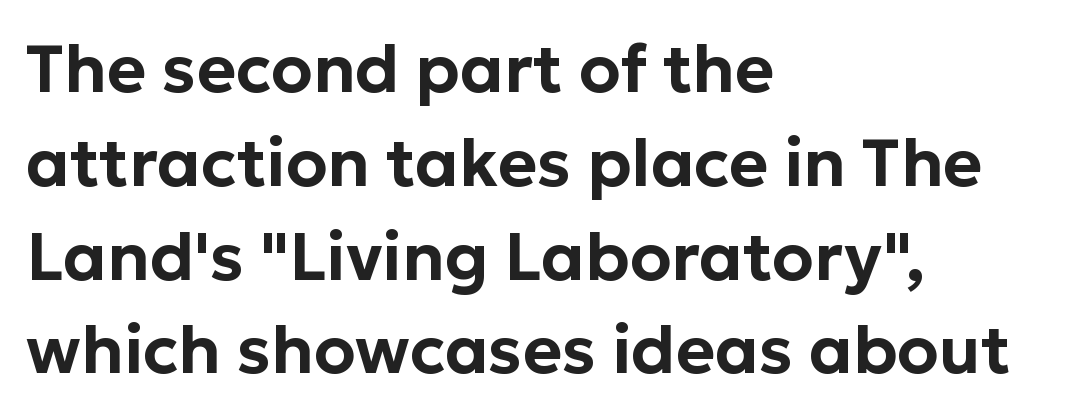
{"serif": "no", "italic": "no", "width": "normal", "stroke_contrast": "low", "x_height": "medium", "monospaced": "no", "underline": "no", "align": "left", "line_spacing": "normal", "line_spacing_ratio": 1.4, "letter_spacing": "normal", "letter_spacing_em": 0.0, "glyph_px": 67}
